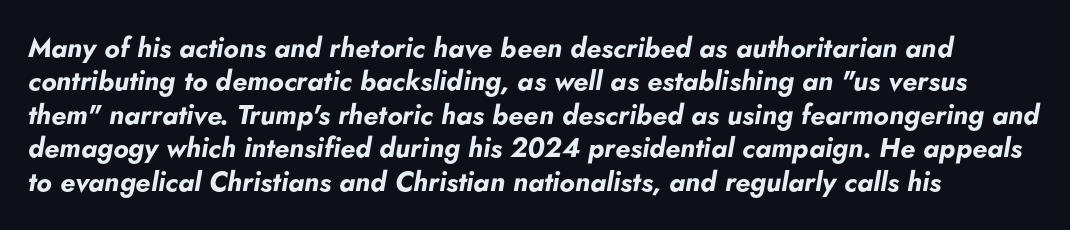
The letterforms sit shoulder to shoulder at normal distance. Anything drawn beneath the words? Only blank space. In terms of weight, the rendering is a true, heavy bold. The whole block is typeset with a tilt.
